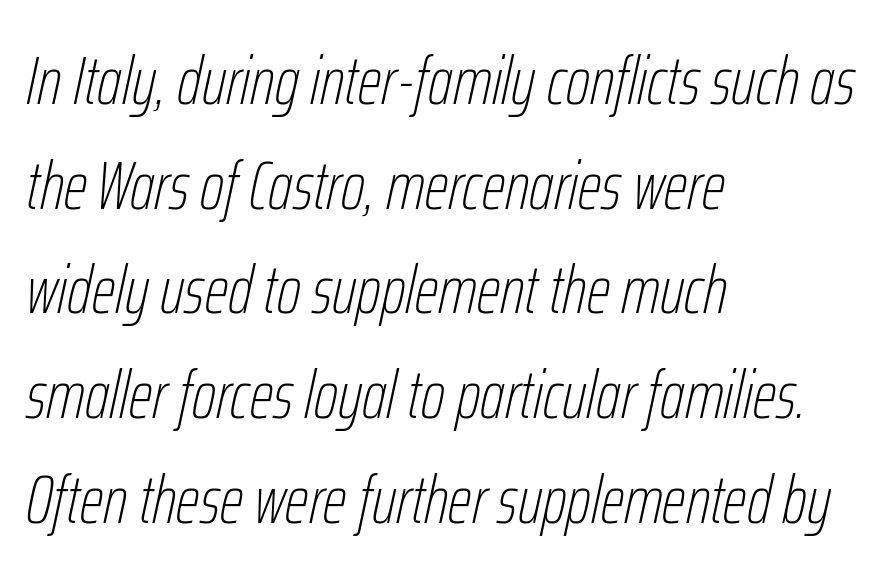
The image shows 68 px thin, condensed type, italic (leaning right); set left-aligned, normal line spacing (1.54x), normal letter spacing, not underlined; low stroke contrast and a medium x-height.
